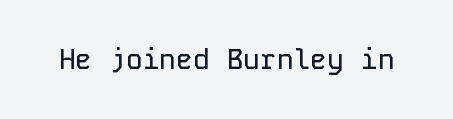
Q: Is the text italic (slanted)? A: No, it is upright.
Q: Is the typeface a serif or a sans-serif typeface? A: Sans-serif.
Q: Is the text underlined? A: No.
Q: Is the spacing between letters normal or unusually wide? A: Normal.
Q: Width (condensed, normal, or wide)? A: Normal.
Q: Stroke contrast? A: Low.
Q: x-height? A: Medium.
Q: Monospaced? A: Yes.
